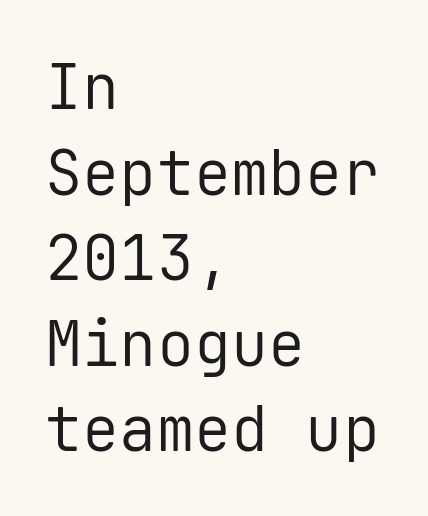
Clear beneath every line of the passage. What stands out about the letter spacing? Nothing — it is the standard amount. Nope, no serifs anywhere on these letters. Every character here occupies the same horizontal width, giving the sample a typewriter-like rhythm. Caption: multi-line text, flush left, ragged right.
